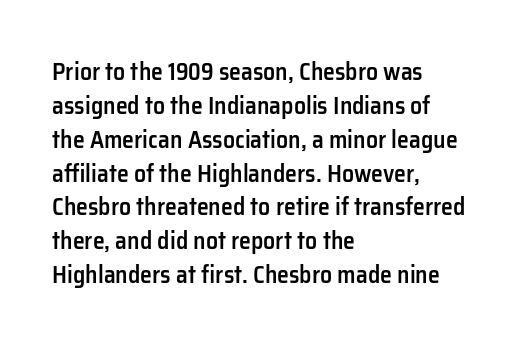
{"italic": "no", "bold": "semi", "underline": "no", "align": "left", "line_spacing": "normal", "line_spacing_ratio": 1.41, "letter_spacing": "normal", "letter_spacing_em": 0.0, "glyph_px": 24}
